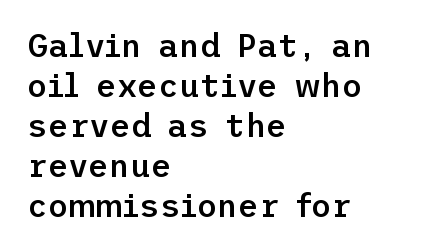
The image shows 32 px semibold sans-serif type, upright; set left-aligned, normal line spacing (1.25x), normal letter spacing, not underlined; low stroke contrast and a medium x-height.
